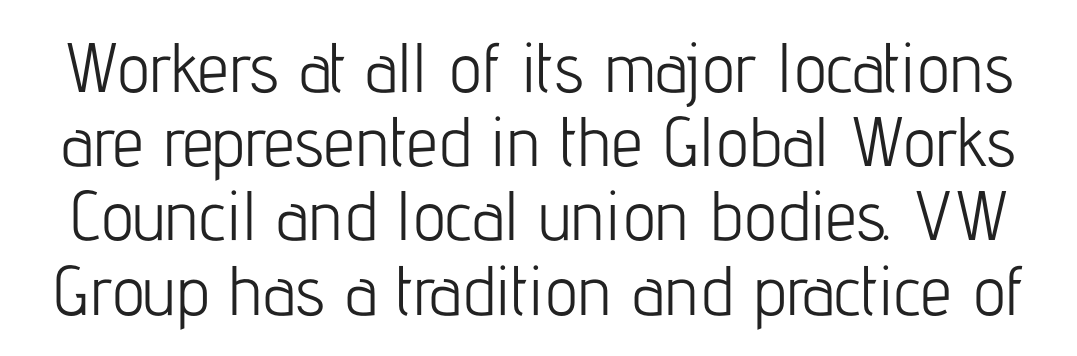
{"serif": "no", "italic": "no", "bold": "no", "weight": "light", "width": "condensed", "stroke_contrast": "low", "x_height": "medium", "monospaced": "no", "underline": "no", "line_spacing": "tight", "line_spacing_ratio": 1.06, "letter_spacing": "normal", "letter_spacing_em": 0.0, "glyph_px": 70}
